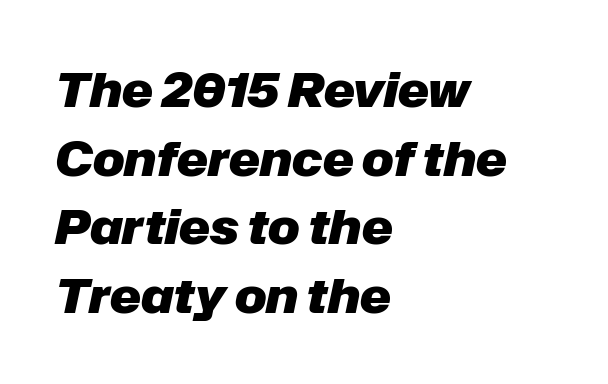
Q: Is the text bold? A: Yes.
Q: Is the text italic (slanted)? A: Yes, it leans right by about 12 degrees.
Q: Is the text underlined? A: No.
Q: How is the paragraph aligned? A: Left-aligned.
Q: Is the spacing between letters normal or unusually wide? A: Normal.
Q: Is the spacing between lines tight, normal or loose? A: Normal.
Q: Width (condensed, normal, or wide)? A: Normal.
Q: Stroke contrast? A: Low.
Q: x-height? A: Medium.
Q: Monospaced? A: No.
